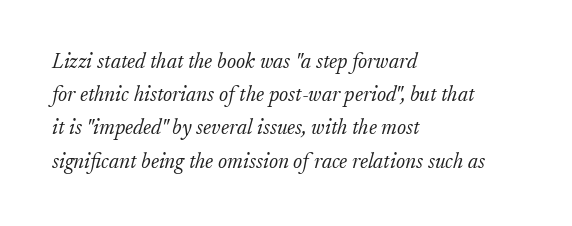
{"italic": "yes", "lean": "right", "slant_degrees": 17, "bold": "no", "underline": "no", "align": "left", "line_spacing": "normal", "line_spacing_ratio": 1.58, "letter_spacing": "normal", "letter_spacing_em": 0.0, "glyph_px": 21}
